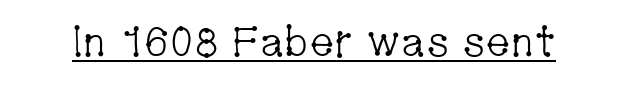
{"serif": "yes", "italic": "no", "bold": "no", "weight": "light", "width": "condensed", "stroke_contrast": "low", "x_height": "medium", "monospaced": "no", "underline": "yes", "letter_spacing": "normal", "letter_spacing_em": 0.0, "glyph_px": 42}
